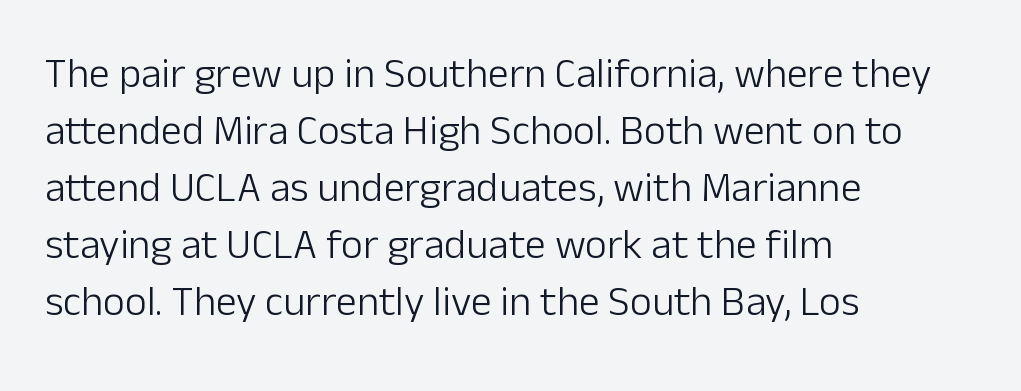
{"serif": "no", "italic": "no", "bold": "no", "weight": "light", "width": "normal", "stroke_contrast": "low", "x_height": "medium", "monospaced": "no", "underline": "no", "align": "left", "line_spacing": "normal", "line_spacing_ratio": 1.36, "letter_spacing": "normal", "letter_spacing_em": 0.0, "glyph_px": 42}
